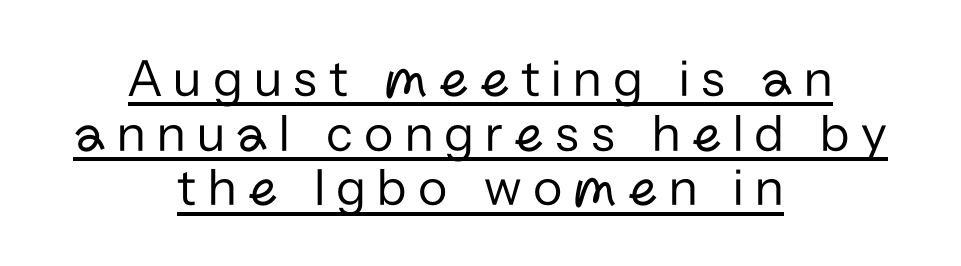
{"serif": "no", "italic": "no", "bold": "no", "weight": "regular", "width": "normal", "stroke_contrast": "low", "x_height": "medium", "monospaced": "no", "underline": "yes", "align": "center", "line_spacing": "tight", "line_spacing_ratio": 1.01, "letter_spacing": "wide", "letter_spacing_em": 0.21, "glyph_px": 54}
